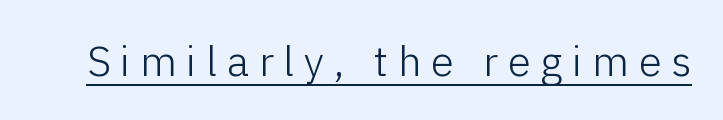
{"serif": "no", "italic": "no", "bold": "no", "weight": "light", "width": "normal", "stroke_contrast": "low", "x_height": "medium", "monospaced": "no", "underline": "yes", "letter_spacing": "wide", "letter_spacing_em": 0.23, "glyph_px": 42}
